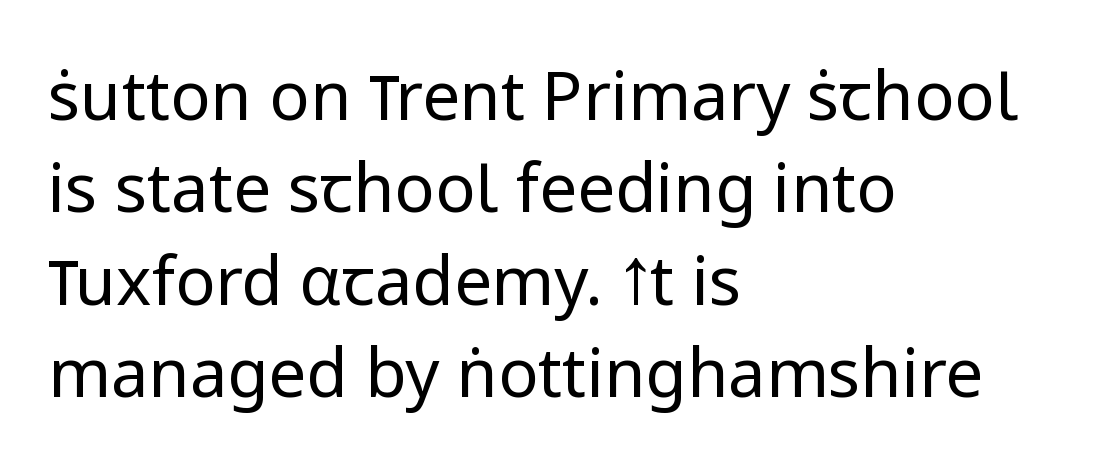
The image shows 67 px regular-weight sans-serif type, upright; set left-aligned, normal line spacing (1.38x), normal letter spacing, not underlined; low stroke contrast and a medium x-height.
